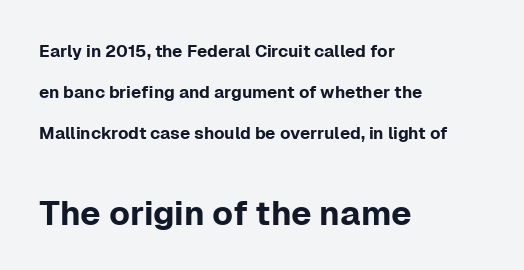
Q: Is the text italic (slanted)? A: No, it is upright.
Q: Is the typeface a serif or a sans-serif typeface? A: Sans-serif.
Q: Is the text underlined? A: No.
Q: How is the paragraph aligned? A: Left-aligned.
Q: Is the spacing between letters normal or unusually wide? A: Normal.
Q: Is the spacing between lines tight, normal or loose? A: Loose.
Q: Which block of text is set in a larger size, the first (top) or the second (bottom)? A: The second (bottom) one.
Q: Width (condensed, normal, or wide)? A: Normal.
Q: Stroke contrast? A: Low.
Q: x-height? A: Medium.
Q: Monospaced? A: No.
